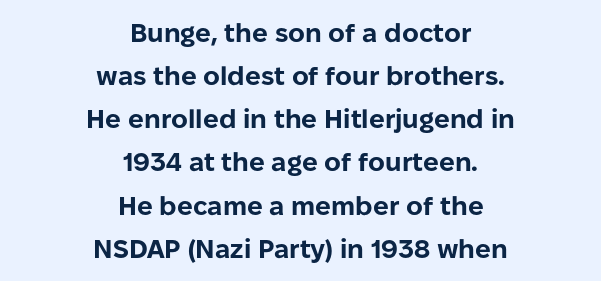
Q: Is the text bold? A: Yes.
Q: Is the text italic (slanted)? A: No, it is upright.
Q: Is the text underlined? A: No.
Q: How is the paragraph aligned? A: Centered.
Q: Is the spacing between letters normal or unusually wide? A: Normal.
Q: Is the spacing between lines tight, normal or loose? A: Normal.
